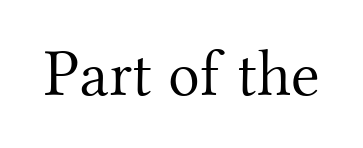
{"serif": "yes", "italic": "no", "bold": "no", "weight": "light", "width": "normal", "stroke_contrast": "medium", "x_height": "small", "monospaced": "no", "underline": "no", "letter_spacing": "normal", "letter_spacing_em": 0.0, "glyph_px": 66}
